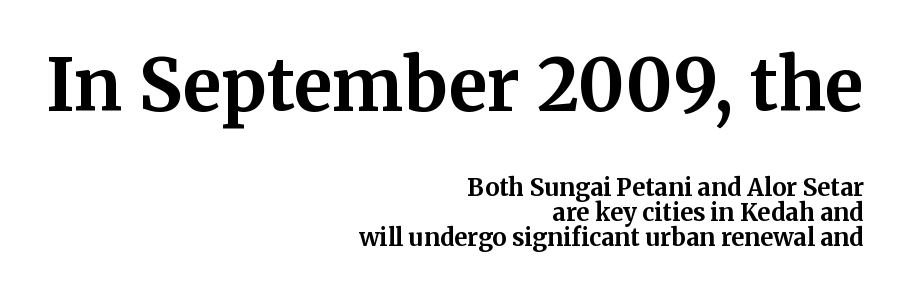
Every character sits straight up, as roman type does. Stroke terminals: seriffed. The horizontal fit of the characters is conventional and even. These lines carry a lot of weight — the face is fully bold. Looks like regular typesetting: each glyph gets only the width it needs. Teacher's note: observe the even right margin — that is flush-right alignment.
